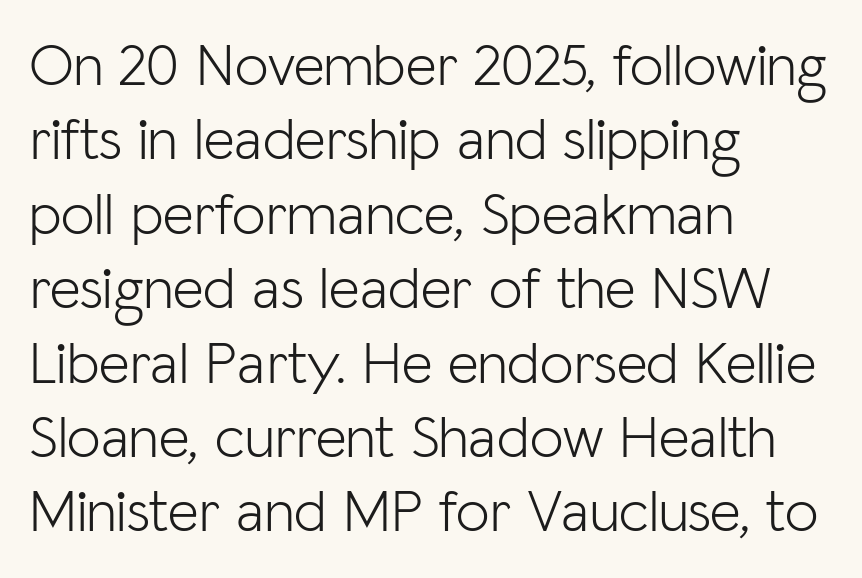
{"serif": "no", "italic": "no", "bold": "no", "weight": "light", "width": "normal", "stroke_contrast": "low", "x_height": "medium", "monospaced": "no", "underline": "no", "align": "left", "line_spacing_ratio": 1.24, "letter_spacing": "normal", "letter_spacing_em": 0.0, "glyph_px": 60}
